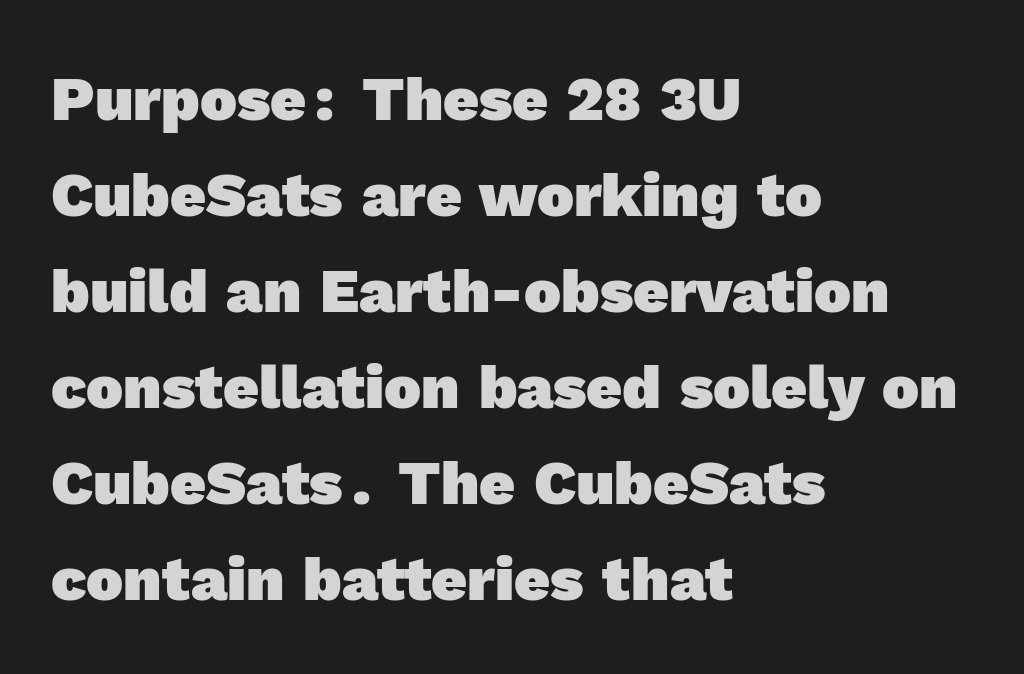
Q: Is the text bold? A: Yes.
Q: Is the typeface a serif or a sans-serif typeface? A: Sans-serif.
Q: Is the text underlined? A: No.
Q: How is the paragraph aligned? A: Left-aligned.
Q: Is the spacing between letters normal or unusually wide? A: Normal.
Q: Is the spacing between lines tight, normal or loose? A: Normal.
Q: Width (condensed, normal, or wide)? A: Normal.
Q: x-height? A: Medium.
Q: Monospaced? A: No.
